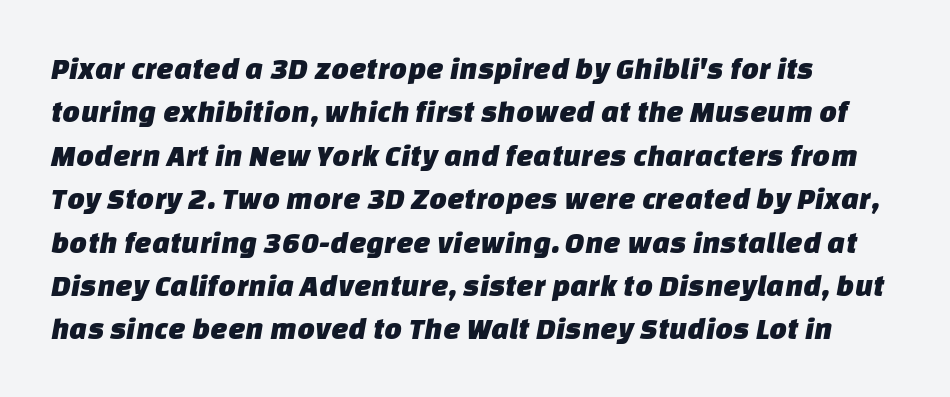
The image shows 31 px sans-serif type; set left-aligned, normal line spacing (1.4x), normal letter spacing, not underlined; low stroke contrast and a large x-height.
